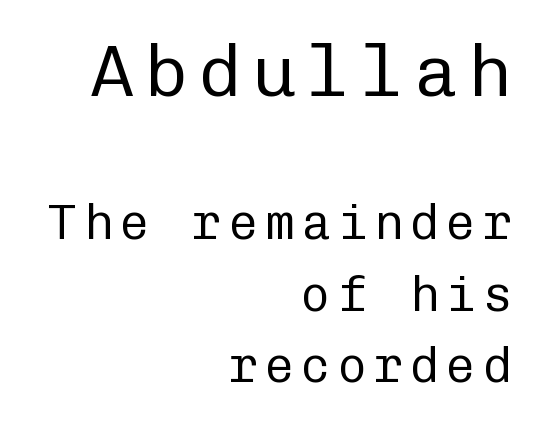
Q: Is the text bold? A: No.
Q: Is the text italic (slanted)? A: No, it is upright.
Q: Is the typeface a serif or a sans-serif typeface? A: Sans-serif.
Q: Is the text underlined? A: No.
Q: How is the paragraph aligned? A: Right-aligned.
Q: Is the spacing between lines tight, normal or loose? A: Normal.
Q: Which block of text is set in a larger size, the first (top) or the second (bottom)? A: The first (top) one.
Q: Width (condensed, normal, or wide)? A: Normal.
Q: Stroke contrast? A: Low.
Q: x-height? A: Medium.
Q: Monospaced? A: Yes.
